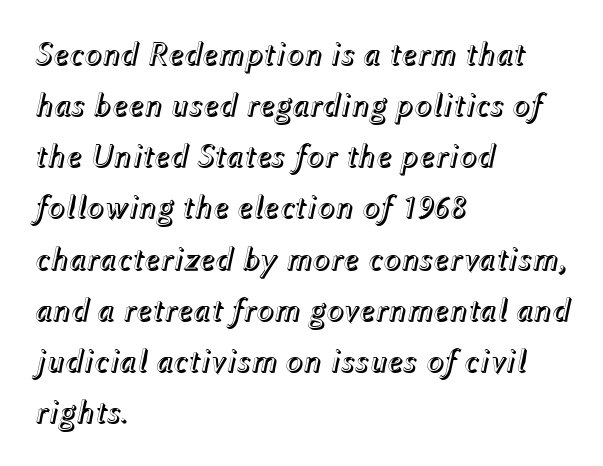
The image shows 33 px text type, italic (leaning right); set left-aligned, normal line spacing (1.55x), normal letter spacing, not underlined; a medium x-height.
